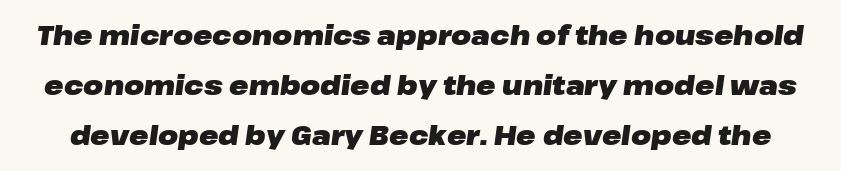
{"italic": "yes", "lean": "right", "slant_degrees": 8, "bold": "yes", "underline": "no", "line_spacing": "loose", "line_spacing_ratio": 1.93, "letter_spacing": "normal", "letter_spacing_em": 0.0, "glyph_px": 26}
